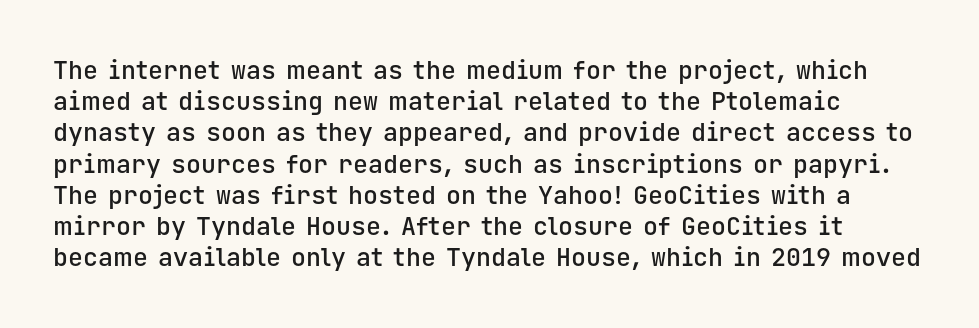
{"italic": "no", "bold": "semi", "underline": "no", "line_spacing": "normal", "line_spacing_ratio": 1.25, "letter_spacing": "normal", "letter_spacing_em": 0.0, "glyph_px": 25}
